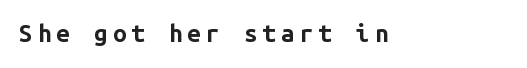
Q: Is the text bold? A: Yes.
Q: Is the text italic (slanted)? A: No, it is upright.
Q: Is the text underlined? A: No.
Q: Is the spacing between letters normal or unusually wide? A: Unusually wide.
